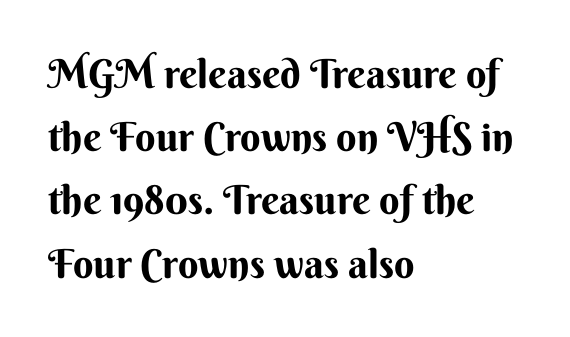
Q: Is the text bold? A: Yes.
Q: Is the text italic (slanted)? A: No, it is upright.
Q: Is the typeface a serif or a sans-serif typeface? A: Sans-serif.
Q: Is the text underlined? A: No.
Q: How is the paragraph aligned? A: Left-aligned.
Q: Is the spacing between letters normal or unusually wide? A: Normal.
Q: Is the spacing between lines tight, normal or loose? A: Normal.
Q: Width (condensed, normal, or wide)? A: Normal.
Q: Stroke contrast? A: Medium.
Q: x-height? A: Small.
Q: Monospaced? A: No.
